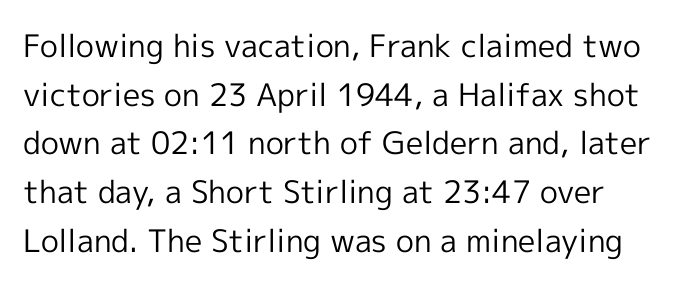
{"serif": "no", "italic": "no", "bold": "no", "weight": "regular", "width": "normal", "x_height": "medium", "monospaced": "no", "underline": "no", "align": "left", "line_spacing": "normal", "line_spacing_ratio": 1.57, "letter_spacing": "normal", "letter_spacing_em": 0.0, "glyph_px": 31}
